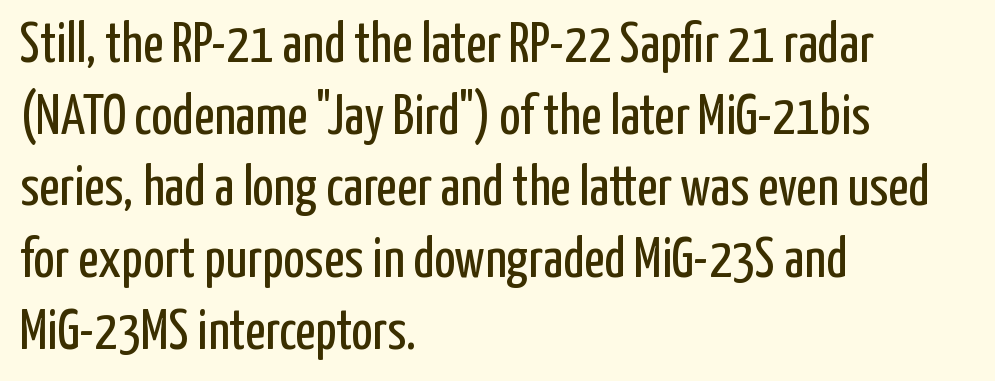
The image shows 56 px regular-weight, condensed sans-serif type, upright; set left-aligned, normal line spacing (1.28x), normal letter spacing, not underlined; low stroke contrast and a medium x-height.
